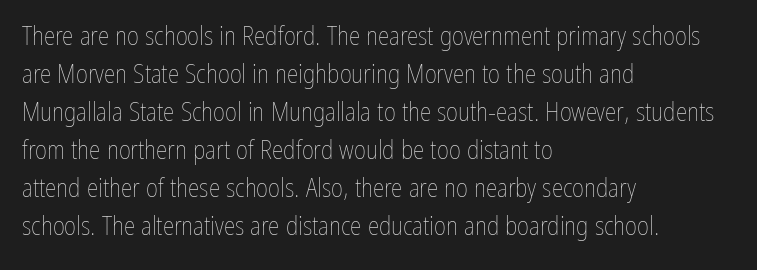
Visually the block forms a straight wall on the left and a jagged coastline on the right. Caption: standard tracking, unaltered. The type sits square on the baseline with zero lean. Weight: not bold — regular or lighter.
